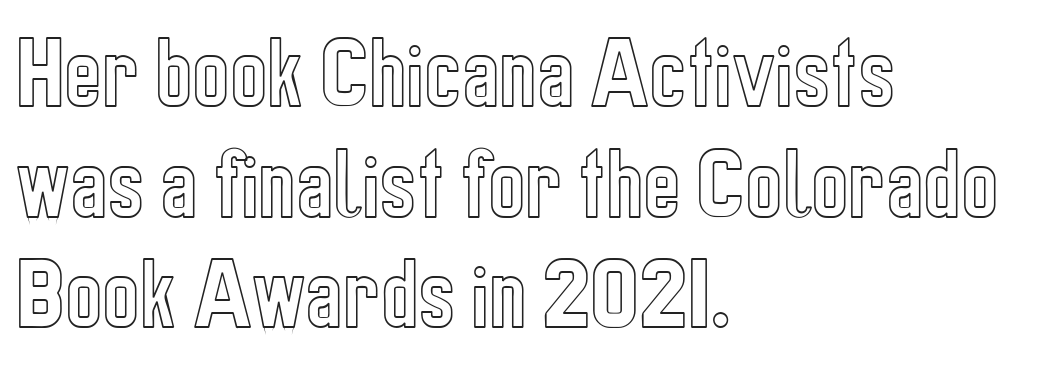
Q: Is the text italic (slanted)? A: No, it is upright.
Q: Is the text underlined? A: No.
Q: How is the paragraph aligned? A: Left-aligned.
Q: Is the spacing between letters normal or unusually wide? A: Normal.
Q: Is the spacing between lines tight, normal or loose? A: Normal.
Q: Width (condensed, normal, or wide)? A: Condensed.
Q: x-height? A: Medium.
Q: Monospaced? A: No.
